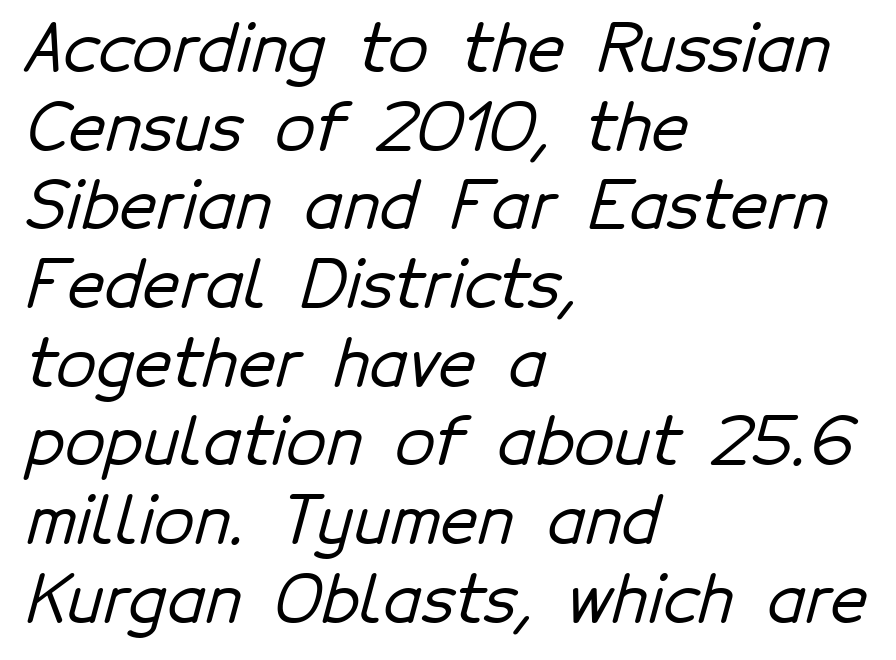
The image shows 65 px sans-serif type; set left-aligned, line spacing 1.21x, normal letter spacing, not underlined; low stroke contrast and a medium x-height.
